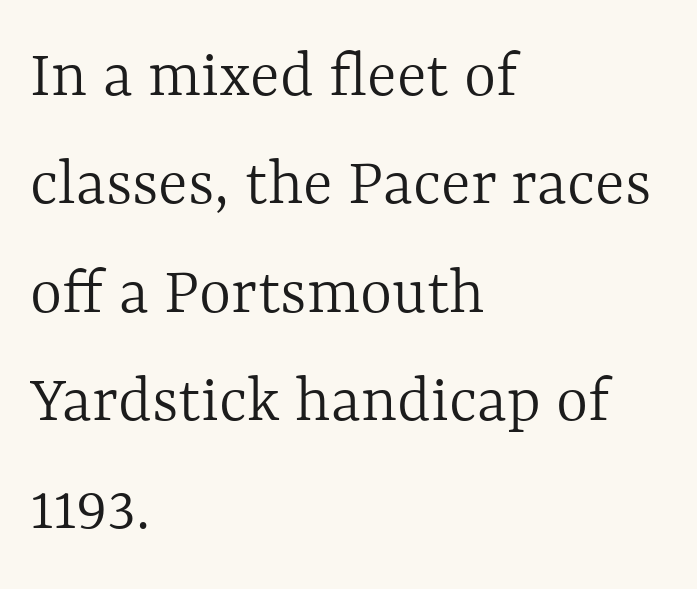
{"italic": "no", "bold": "no", "weight": "light", "width": "normal", "x_height": "medium", "monospaced": "no", "underline": "no", "align": "left", "line_spacing": "normal", "line_spacing_ratio": 1.57, "letter_spacing": "normal", "letter_spacing_em": 0.0, "glyph_px": 69}
